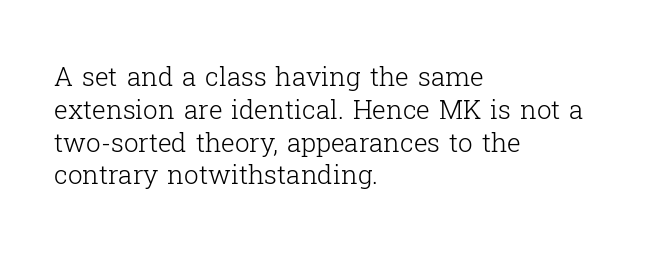
Q: Is the text bold? A: No.
Q: Is the text italic (slanted)? A: No, it is upright.
Q: Is the text underlined? A: No.
Q: How is the paragraph aligned? A: Left-aligned.
Q: Is the spacing between letters normal or unusually wide? A: Normal.
Q: Is the spacing between lines tight, normal or loose? A: Normal.
